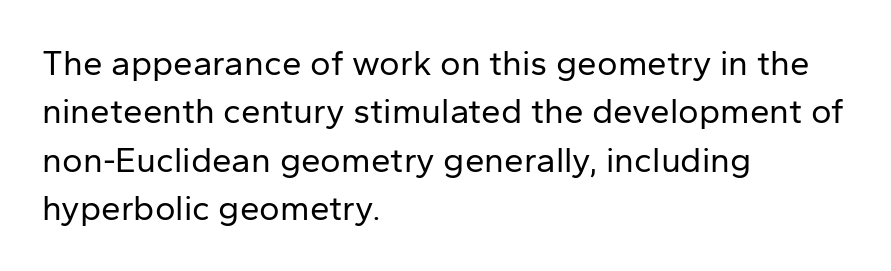
Each letter keeps its own natural width here, so spacing adapts to shape. The space beneath each line is pristine and unruled. Does extra space separate the letters? No, they use regular spacing. The axis of the letterforms is exactly vertical.
